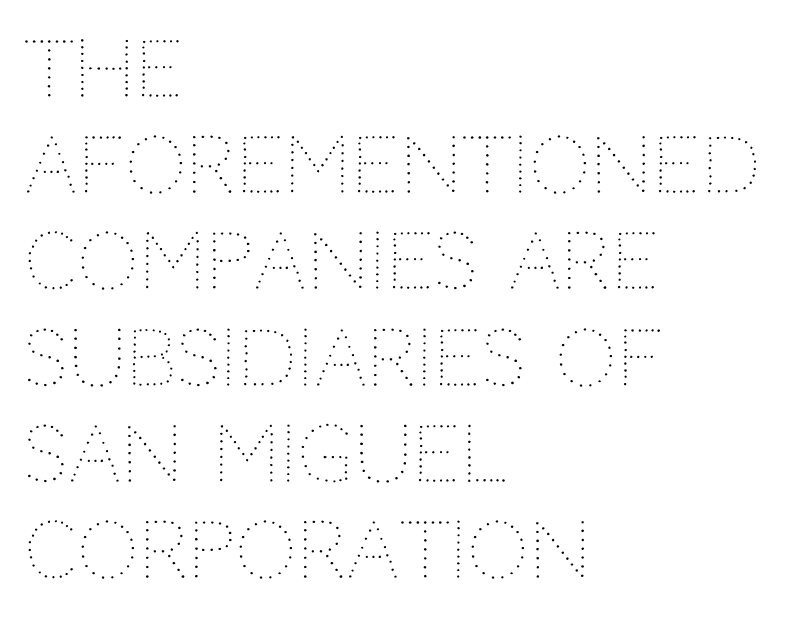
The space between consecutive lines is moderate. The foot of each line stays bare and open. The rendering anchors every line to the left-hand side. The rendering keeps characters at their native spacing.
